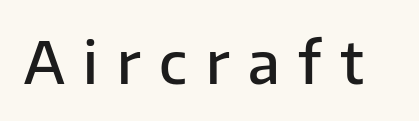
Stroke terminals: plain, sans-serif. Moderately thickened strokes mark this as semibold type. Quick note: not italic, upright. The string is rendered with underlining switched off. A typesetter would call this heavily tracked-out type.
